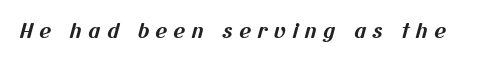
{"bold": "yes", "underline": "no", "letter_spacing": "wide", "letter_spacing_em": 0.32, "glyph_px": 20}
